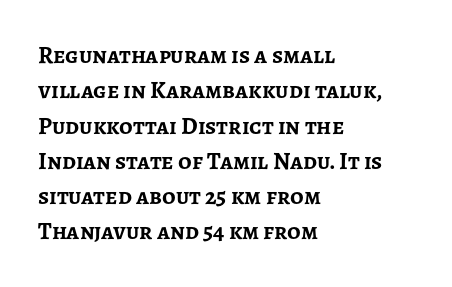
Q: Is the text bold? A: Yes.
Q: Is the text italic (slanted)? A: No, it is upright.
Q: Is the text underlined? A: No.
Q: How is the paragraph aligned? A: Left-aligned.
Q: Is the spacing between letters normal or unusually wide? A: Normal.
Q: Is the spacing between lines tight, normal or loose? A: Normal.
